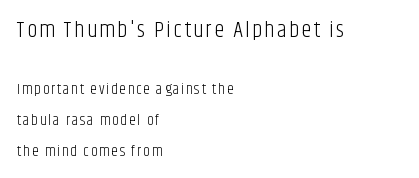
Q: Is the text bold? A: No.
Q: Is the text italic (slanted)? A: No, it is upright.
Q: Is the text underlined? A: No.
Q: How is the paragraph aligned? A: Left-aligned.
Q: Is the spacing between lines tight, normal or loose? A: Loose.
Q: Which block of text is set in a larger size, the first (top) or the second (bottom)? A: The first (top) one.
